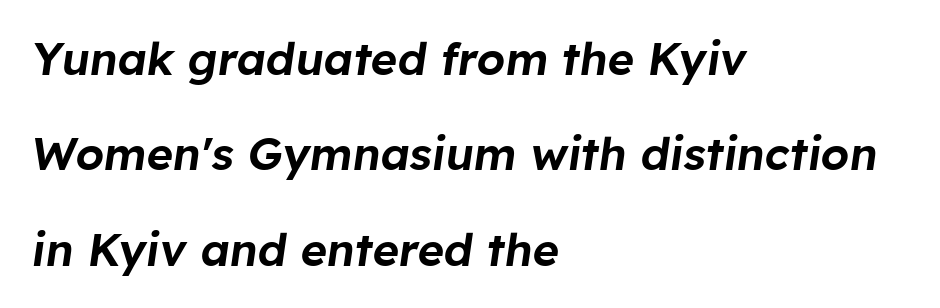
Characters are canted at an angle relative to the baseline's perpendicular. Is this a fixed-width face? No — the glyphs have proportional, varying widths. Does extra space separate the letters? No, they use regular spacing. Line beginnings align vertically; line endings do not. The specimen omits any rule beneath the text block's lines. In terms of leading, this rendering errs on the spacious side.
